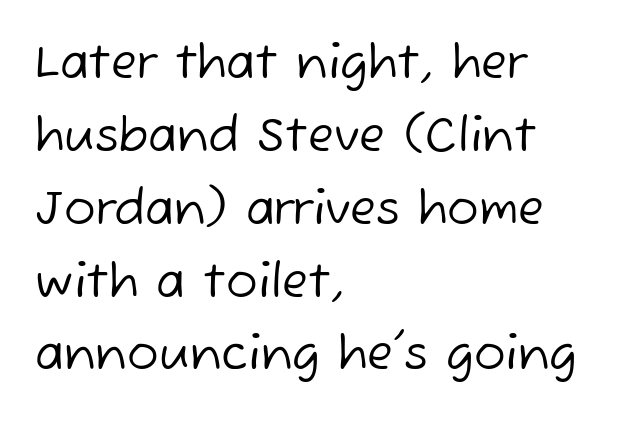
{"serif": "no", "bold": "no", "weight": "regular", "width": "normal", "stroke_contrast": "low", "x_height": "medium", "monospaced": "no", "underline": "no", "align": "left", "line_spacing": "normal", "line_spacing_ratio": 1.55, "letter_spacing": "normal", "letter_spacing_em": 0.0, "glyph_px": 47}
